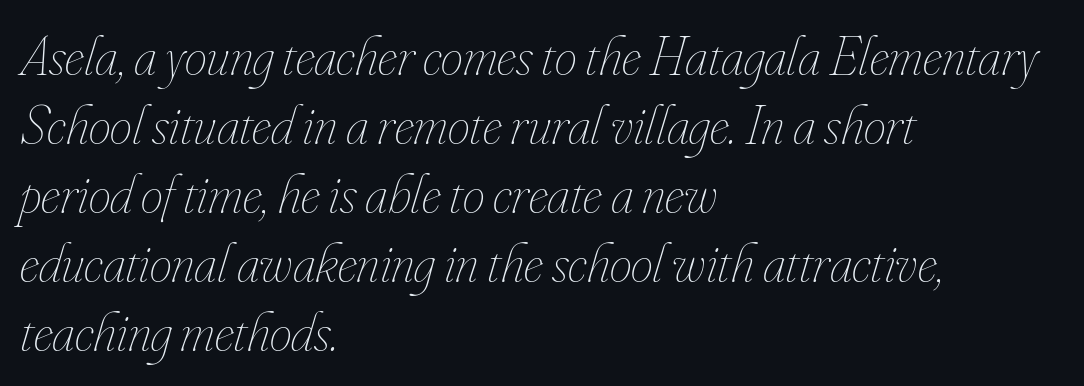
Q: Is the text bold? A: No.
Q: Is the text italic (slanted)? A: Yes, it leans right by about 16 degrees.
Q: Is the text underlined? A: No.
Q: How is the paragraph aligned? A: Left-aligned.
Q: Is the spacing between letters normal or unusually wide? A: Normal.
Q: Width (condensed, normal, or wide)? A: Condensed.
Q: Stroke contrast? A: Low.
Q: x-height? A: Small.
Q: Monospaced? A: No.
